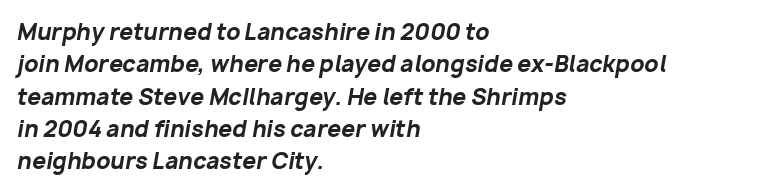
The image shows 22 px bold type, italic (leaning right); set left-aligned, normal line spacing (1.47x), normal letter spacing, not underlined.
